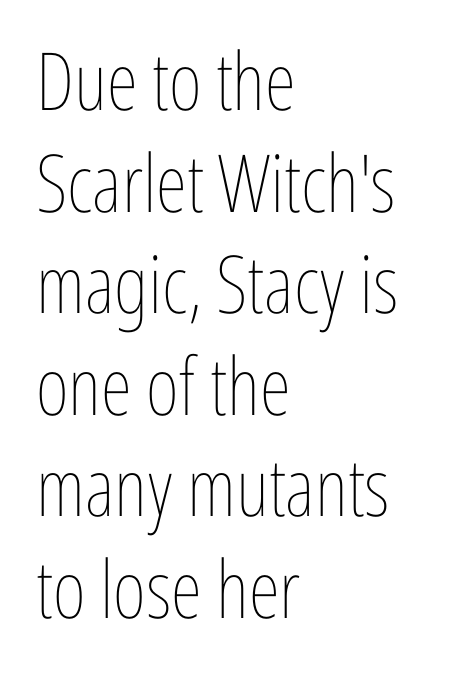
{"italic": "no", "bold": "no", "weight": "thin", "width": "condensed", "stroke_contrast": "low", "x_height": "medium", "monospaced": "no", "underline": "no", "align": "left", "line_spacing": "normal", "line_spacing_ratio": 1.27, "letter_spacing": "normal", "letter_spacing_em": 0.0, "glyph_px": 80}
